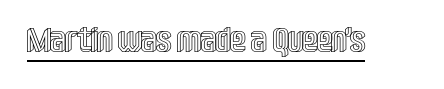
The image shows 34 px condensed type, upright; set normal letter spacing, underlined; a large x-height.
